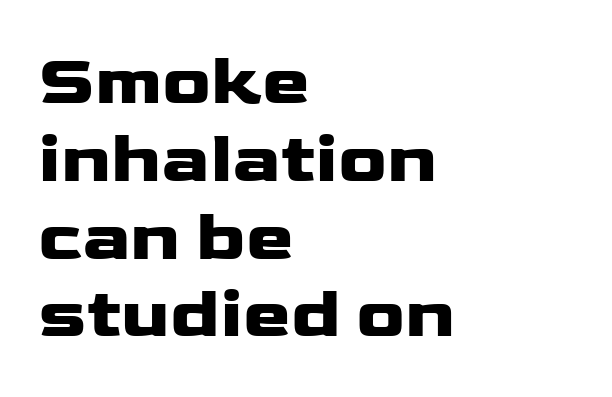
This sample is left-justified, so line endings fall wherever the words run out. Here the glyphs are tracked normally, forming tight word shapes. Cramped leading. The rendering uses natural spacing where letterforms have individual widths.
